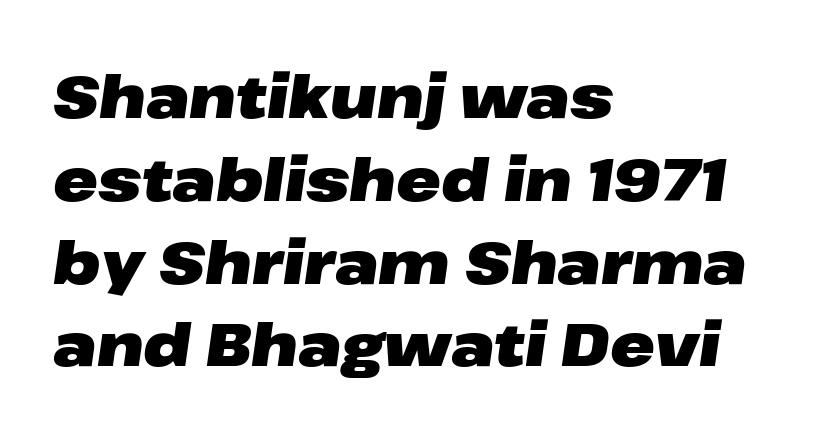
{"italic": "yes", "lean": "right", "slant_degrees": 8, "bold": "yes", "weight": "heavy", "width": "wide", "stroke_contrast": "low", "x_height": "medium", "monospaced": "no", "underline": "no", "align": "left", "line_spacing": "normal", "line_spacing_ratio": 1.38, "letter_spacing": "normal", "letter_spacing_em": 0.0, "glyph_px": 60}
